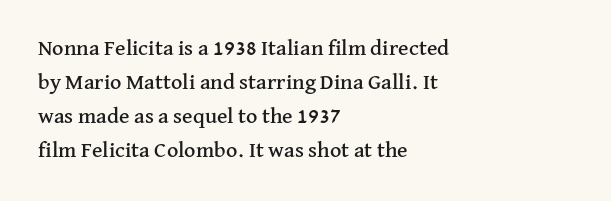
Q: Is the text italic (slanted)? A: No, it is upright.
Q: Is the text underlined? A: No.
Q: How is the paragraph aligned? A: Left-aligned.
Q: Is the spacing between letters normal or unusually wide? A: Normal.
Q: Is the spacing between lines tight, normal or loose? A: Normal.
